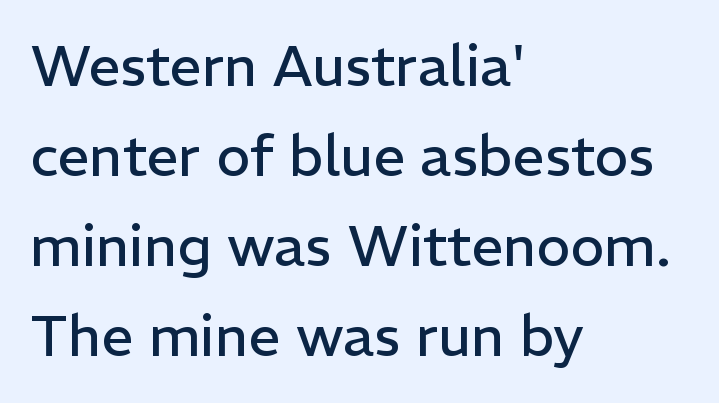
Is the block centered? No — it sits flush against the left margin. The vertical gap from one line to the next is medium. Default kerning and tracking; the words read as compact shapes. Proportional: the letters do not fall into vertical columns. This is roman type, the default non-slanted kind.
